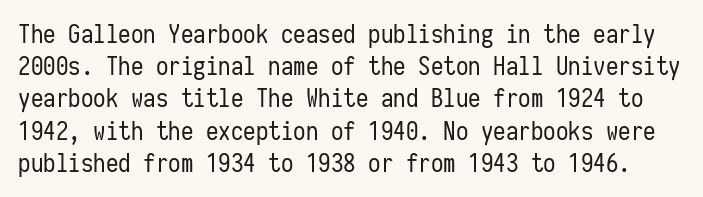
{"italic": "no", "bold": "no", "underline": "no", "line_spacing": "normal", "line_spacing_ratio": 1.29, "letter_spacing": "normal", "letter_spacing_em": 0.0, "glyph_px": 25}
